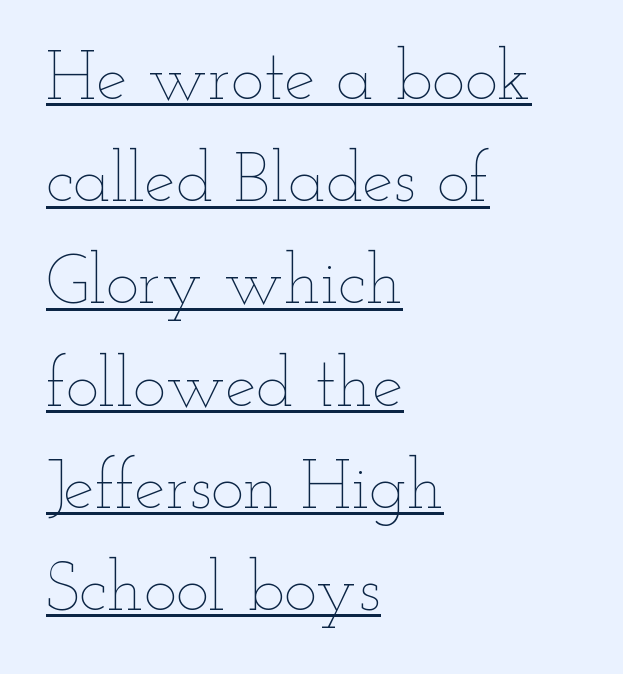
Q: Is the text bold? A: No.
Q: Is the text italic (slanted)? A: No, it is upright.
Q: Is the text underlined? A: Yes.
Q: How is the paragraph aligned? A: Left-aligned.
Q: Is the spacing between letters normal or unusually wide? A: Normal.
Q: Is the spacing between lines tight, normal or loose? A: Normal.
Q: Width (condensed, normal, or wide)? A: Wide.
Q: Stroke contrast? A: Low.
Q: x-height? A: Small.
Q: Monospaced? A: No.
